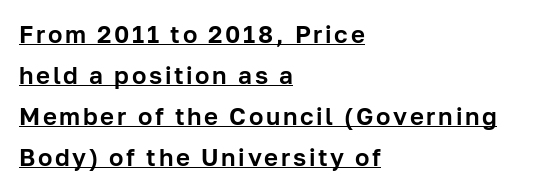
{"italic": "no", "underline": "yes", "align": "left", "line_spacing_ratio": 1.71, "glyph_px": 24}
